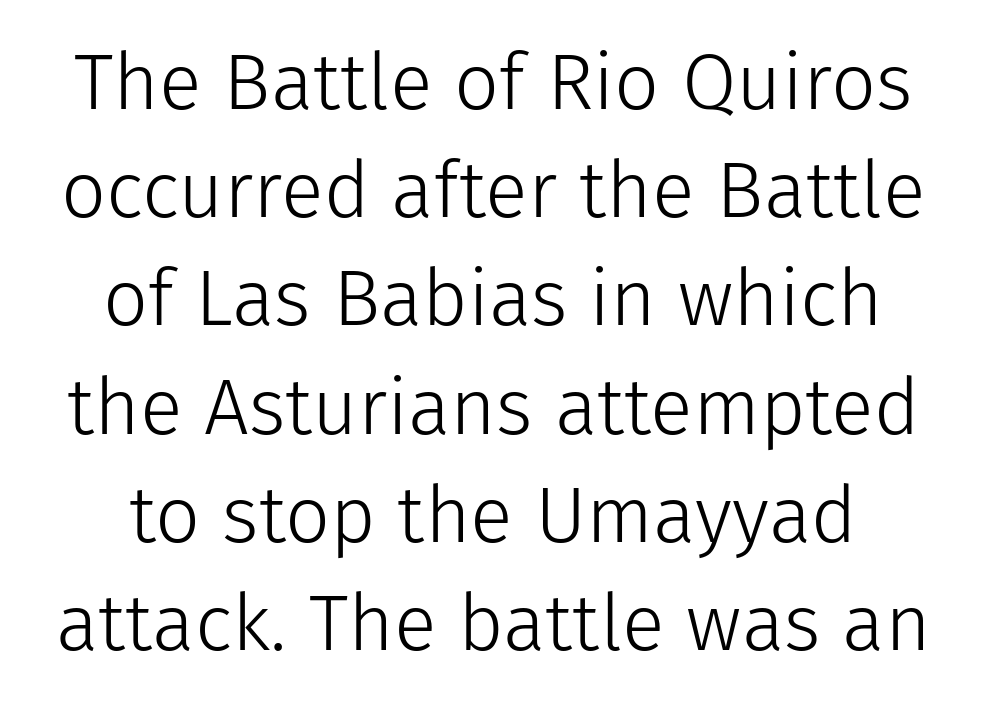
Q: Is the text bold? A: No.
Q: Is the text italic (slanted)? A: No, it is upright.
Q: Is the typeface a serif or a sans-serif typeface? A: Sans-serif.
Q: Is the text underlined? A: No.
Q: Is the spacing between letters normal or unusually wide? A: Normal.
Q: Is the spacing between lines tight, normal or loose? A: Normal.
Q: Width (condensed, normal, or wide)? A: Normal.
Q: Stroke contrast? A: Low.
Q: x-height? A: Medium.
Q: Monospaced? A: No.
